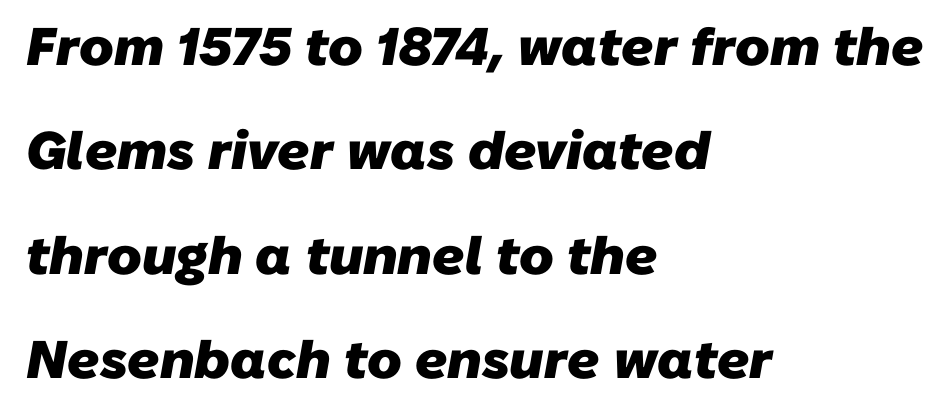
The image shows 53 px heavy sans-serif type; set left-aligned, loose line spacing (1.97x), normal letter spacing, not underlined; low stroke contrast and a medium x-height.
